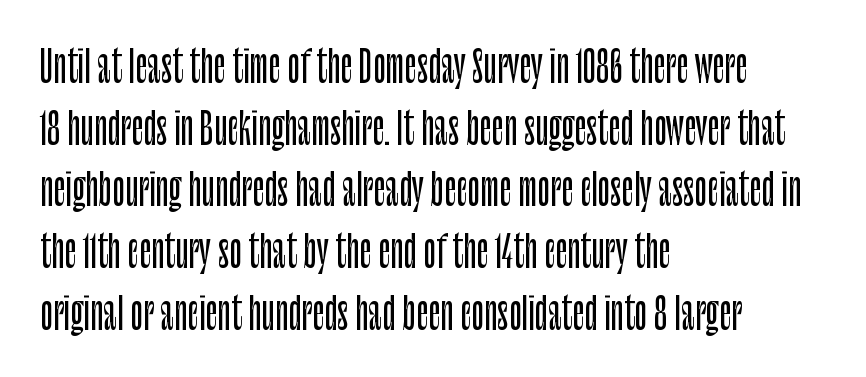
{"serif": "no", "italic": "no", "width": "condensed", "stroke_contrast": "low", "x_height": "large", "monospaced": "no", "underline": "no", "align": "left", "line_spacing": "normal", "line_spacing_ratio": 1.47, "letter_spacing": "normal", "letter_spacing_em": 0.0, "glyph_px": 42}
